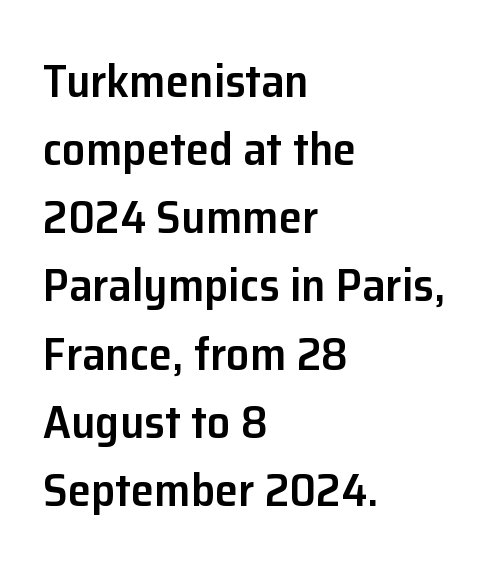
The image shows 47 px semibold sans-serif type, upright; set left-aligned, normal line spacing (1.45x), normal letter spacing, not underlined; low stroke contrast and a medium x-height.
